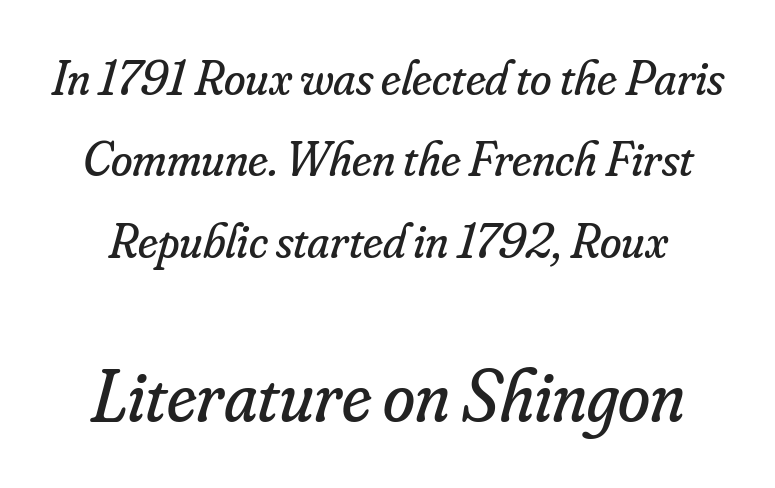
Q: Is the text bold? A: No.
Q: Is the text italic (slanted)? A: Yes, it leans right by about 16 degrees.
Q: Is the typeface a serif or a sans-serif typeface? A: Serif.
Q: Is the text underlined? A: No.
Q: Is the spacing between letters normal or unusually wide? A: Normal.
Q: Is the spacing between lines tight, normal or loose? A: Normal.
Q: Which block of text is set in a larger size, the first (top) or the second (bottom)? A: The second (bottom) one.
Q: Width (condensed, normal, or wide)? A: Normal.
Q: Stroke contrast? A: Low.
Q: x-height? A: Small.
Q: Monospaced? A: No.
